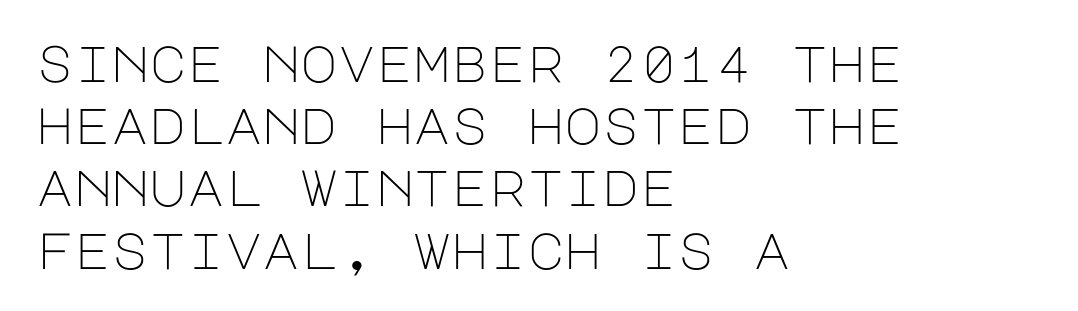
Q: Is the text bold? A: No.
Q: Is the text italic (slanted)? A: No, it is upright.
Q: Is the typeface a serif or a sans-serif typeface? A: Sans-serif.
Q: Is the text underlined? A: No.
Q: How is the paragraph aligned? A: Left-aligned.
Q: Is the spacing between letters normal or unusually wide? A: Normal.
Q: Width (condensed, normal, or wide)? A: Normal.
Q: Stroke contrast? A: Low.
Q: x-height? A: Large.
